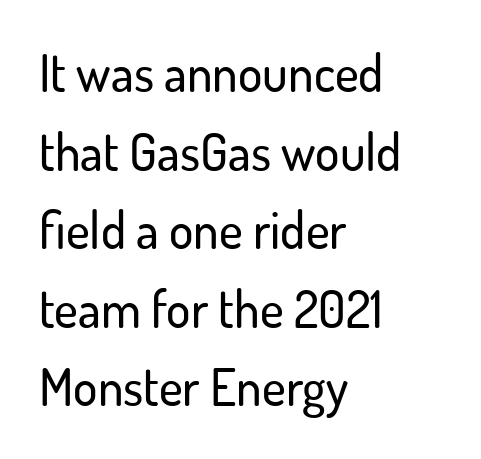
{"serif": "no", "italic": "no", "width": "normal", "stroke_contrast": "low", "x_height": "small", "monospaced": "no", "underline": "no", "align": "left", "line_spacing": "normal", "line_spacing_ratio": 1.54, "letter_spacing": "normal", "letter_spacing_em": 0.0, "glyph_px": 51}
